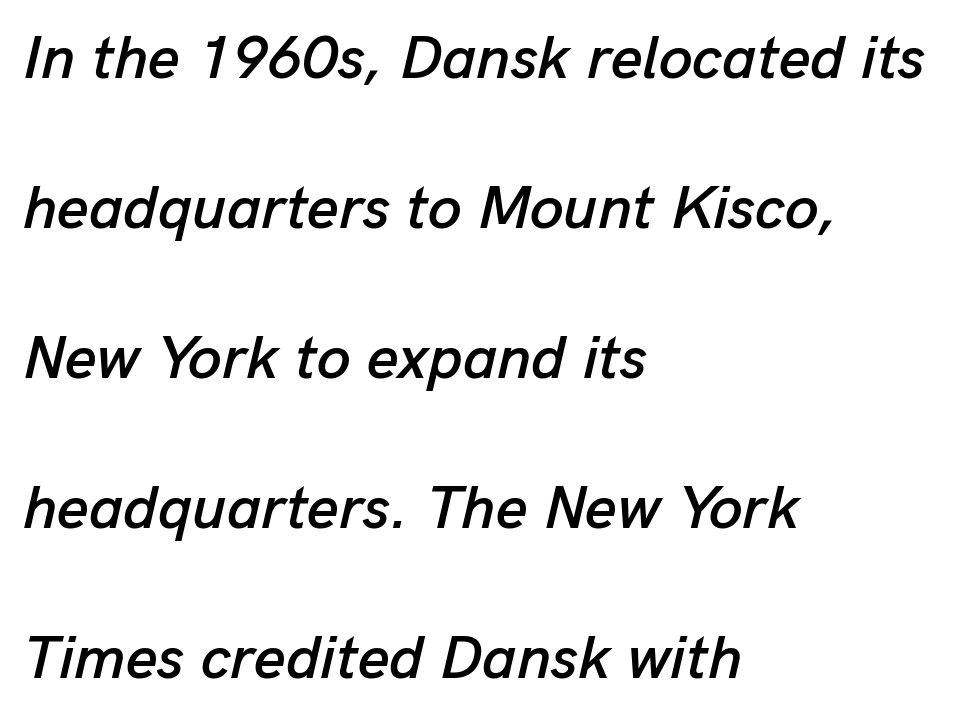
The image shows 61 px text type, italic (leaning right); set left-aligned, loose line spacing (2.46x), normal letter spacing, not underlined; low stroke contrast and a medium x-height.
